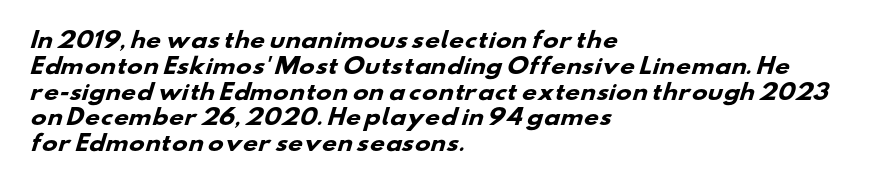
The image shows 21 px bold type; set left-aligned, line spacing 1.23x, normal letter spacing, not underlined.
